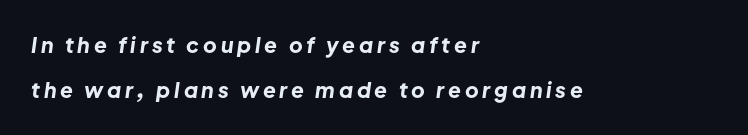
The image shows 21 px bold type, italic (leaning right); set left-aligned, loose line spacing (2.16x), not underlined.
